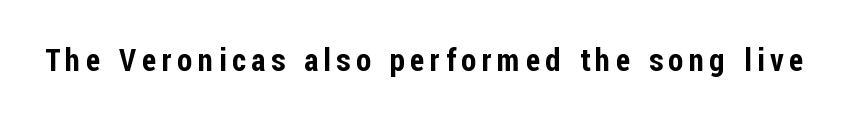
The passage shown is not underscored anywhere. Varying glyph widths throughout — classic text-font behaviour. You can tell from the bare stems that sans-serif type was used. The letters stand upright; this is a roman face.
